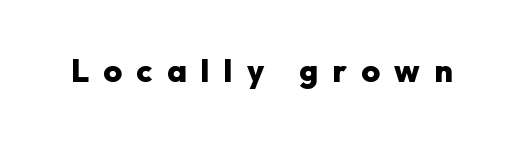
The image shows 32 px heavy sans-serif type, upright; set unusually wide letter spacing (+0.45 em), not underlined; low stroke contrast and a medium x-height.
